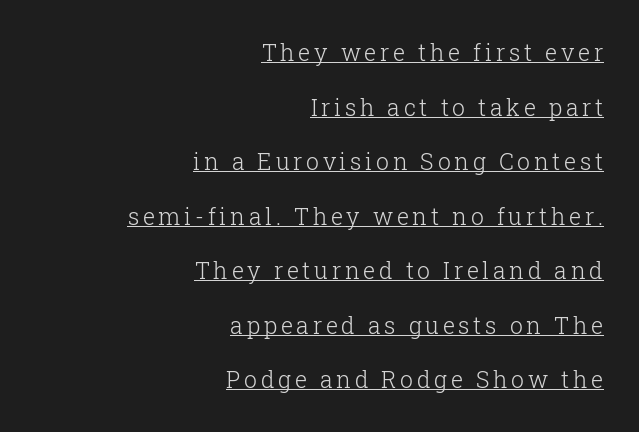
Q: Is the text bold? A: No.
Q: Is the text italic (slanted)? A: No, it is upright.
Q: Is the text underlined? A: Yes.
Q: How is the paragraph aligned? A: Right-aligned.
Q: Is the spacing between lines tight, normal or loose? A: Loose.
